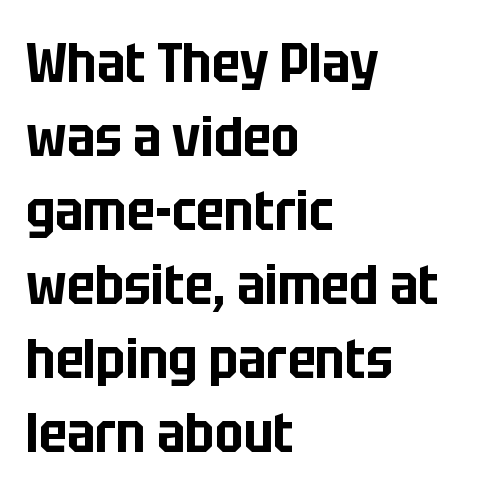
One-word summary of the alignment: left. Students, observe: this is what conventionally led text looks like. How are the letters spaced? Ordinarily, with no added tracking. Designer's note — italics off, roman on. The letters carry no serifs — their stems end cleanly without finishing strokes.
